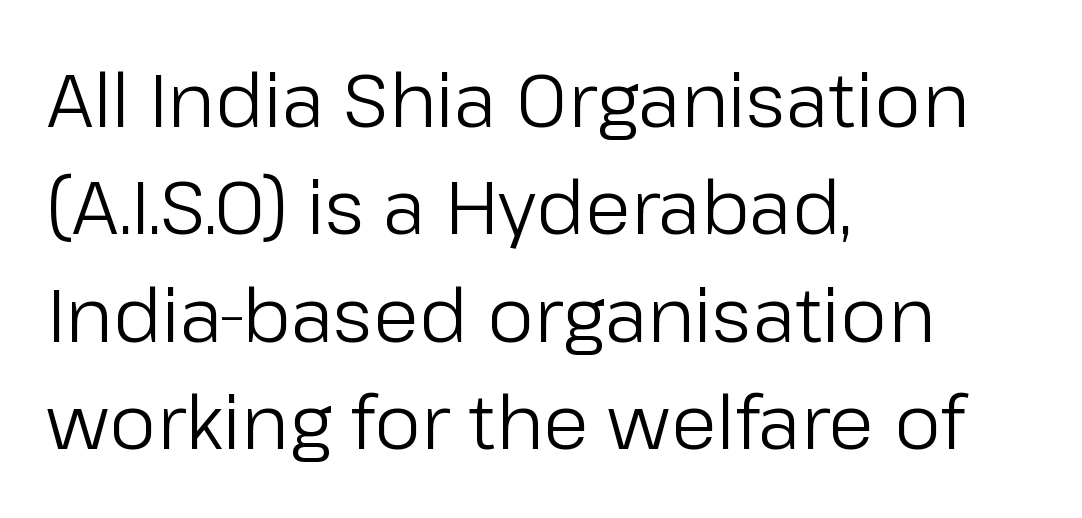
Q: Is the text bold? A: No.
Q: Is the text italic (slanted)? A: No, it is upright.
Q: Is the typeface a serif or a sans-serif typeface? A: Sans-serif.
Q: Is the text underlined? A: No.
Q: How is the paragraph aligned? A: Left-aligned.
Q: Is the spacing between letters normal or unusually wide? A: Normal.
Q: Is the spacing between lines tight, normal or loose? A: Normal.
Q: Width (condensed, normal, or wide)? A: Normal.
Q: Stroke contrast? A: Low.
Q: x-height? A: Medium.
Q: Monospaced? A: No.
